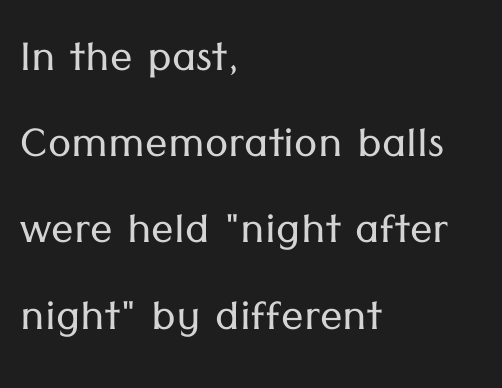
{"serif": "no", "italic": "no", "bold": "no", "weight": "light", "width": "normal", "stroke_contrast": "low", "x_height": "medium", "monospaced": "no", "underline": "no", "align": "left", "line_spacing": "normal", "line_spacing_ratio": 1.54, "letter_spacing": "normal", "letter_spacing_em": 0.0, "glyph_px": 56}
